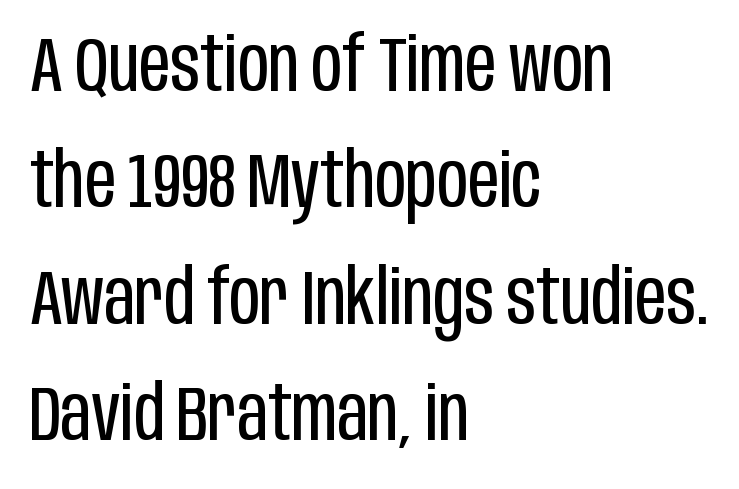
Every row of glyphs begins at an identical x-position on the left. The letters stand upright; this is a roman face. The vertical gap from one line to the next is medium. The strokes carry an ordinary text weight at most.
